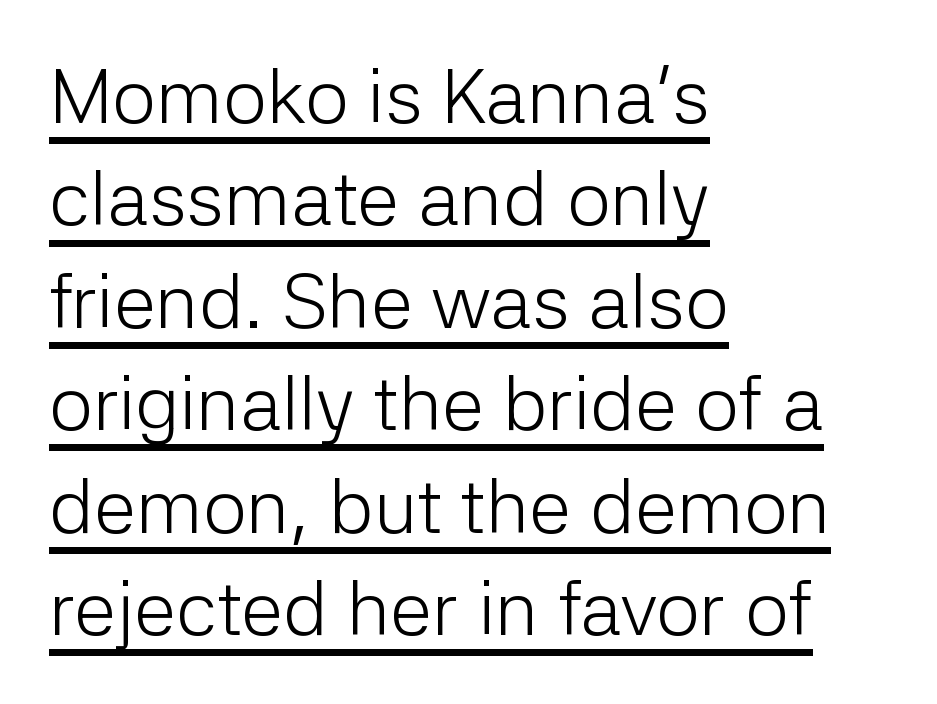
The image shows 77 px light sans-serif type, upright; set left-aligned, normal line spacing (1.33x), normal letter spacing, underlined; low stroke contrast and a medium x-height.
